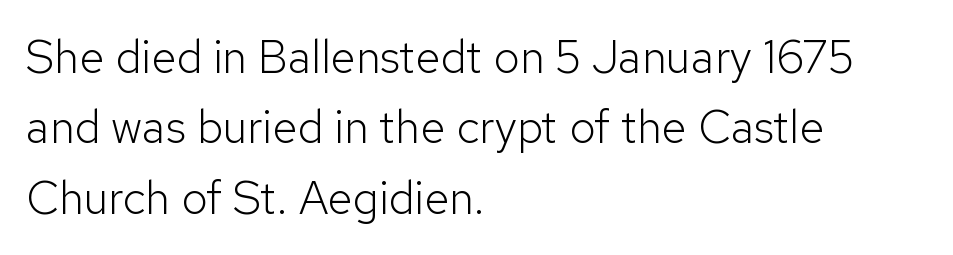
{"serif": "no", "italic": "no", "bold": "no", "weight": "light", "width": "normal", "stroke_contrast": "low", "x_height": "medium", "monospaced": "no", "underline": "no", "align": "left", "line_spacing": "normal", "line_spacing_ratio": 1.53, "letter_spacing": "normal", "letter_spacing_em": 0.0, "glyph_px": 46}
